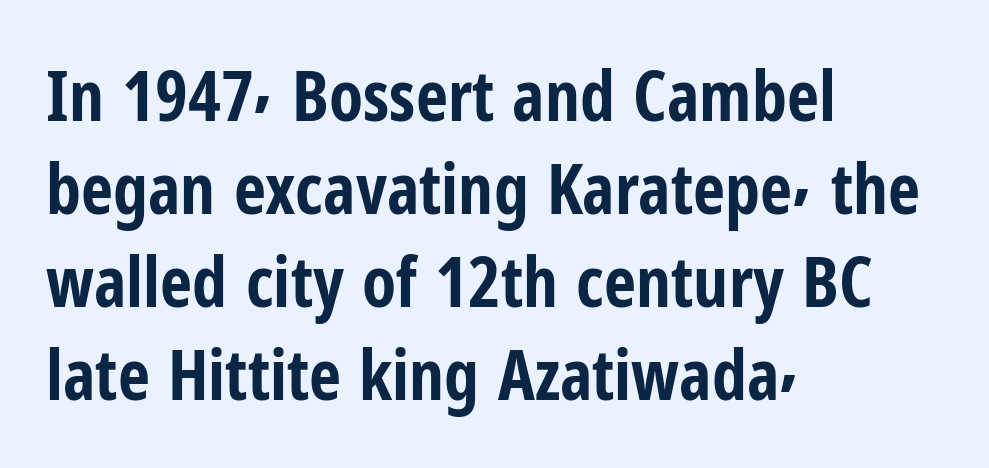
{"serif": "no", "italic": "no", "bold": "yes", "weight": "bold", "width": "condensed", "stroke_contrast": "low", "x_height": "medium", "monospaced": "no", "underline": "no", "align": "left", "line_spacing": "normal", "line_spacing_ratio": 1.33, "letter_spacing": "normal", "letter_spacing_em": 0.0, "glyph_px": 70}
